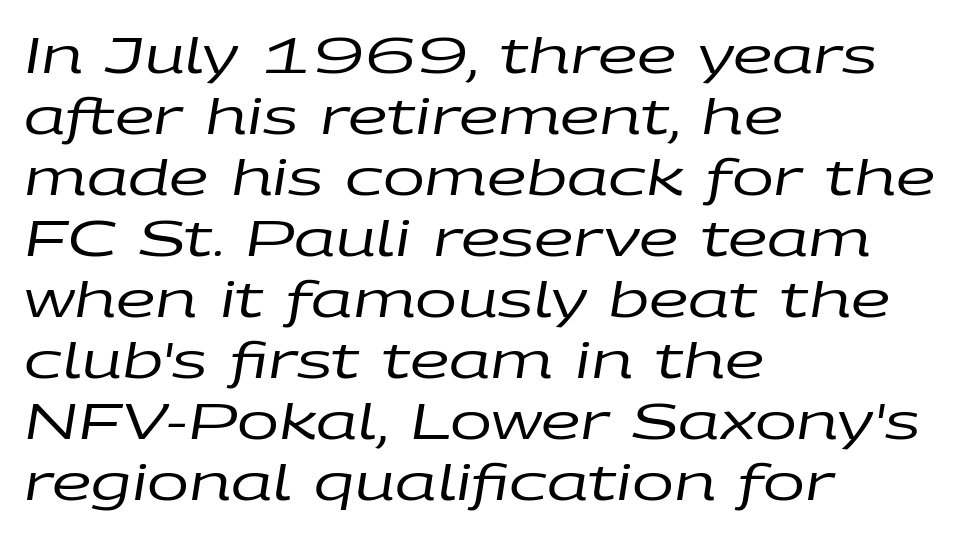
Q: Is the text bold? A: No.
Q: Is the text italic (slanted)? A: Yes, it leans right by about 9 degrees.
Q: Is the text underlined? A: No.
Q: How is the paragraph aligned? A: Left-aligned.
Q: Is the spacing between letters normal or unusually wide? A: Normal.
Q: Width (condensed, normal, or wide)? A: Wide.
Q: Stroke contrast? A: Low.
Q: x-height? A: Large.
Q: Monospaced? A: No.
